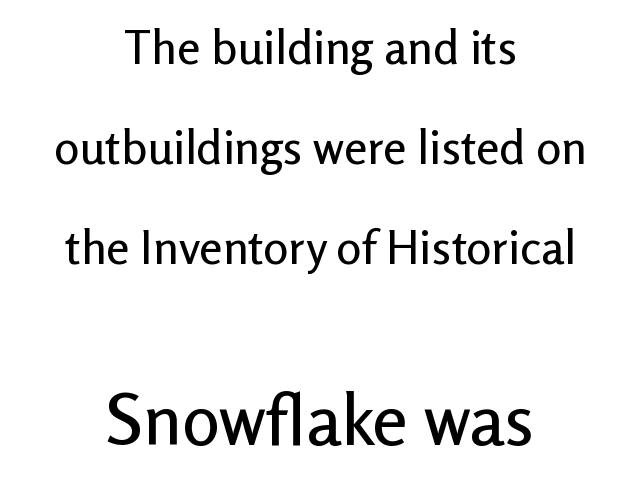
Horizontal alignment here is central, giving a formal, balanced look. Classification — sans serif. How are the letters spaced? Ordinarily, with no added tracking. The letters advance in unequal steps, a hallmark of proportional type. Type size steps up from the first block to the second.
